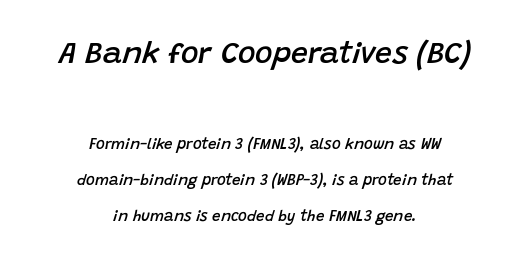
The image shows 30 px semibold type, italic (leaning right); set centered, loose line spacing (2.42x), normal letter spacing, not underlined; the first (top) block is 2.0x larger; low stroke contrast and a large x-height.
